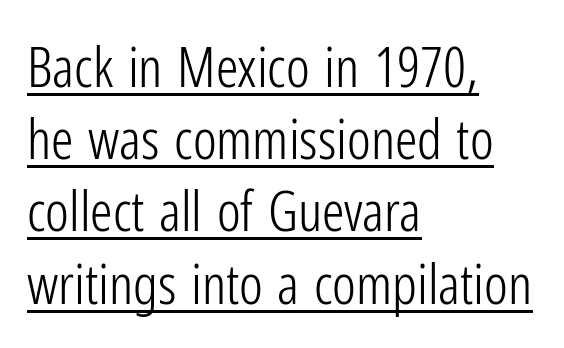
{"serif": "no", "italic": "no", "bold": "no", "weight": "light", "width": "condensed", "stroke_contrast": "low", "x_height": "medium", "monospaced": "no", "underline": "yes", "align": "left", "line_spacing": "normal", "line_spacing_ratio": 1.29, "letter_spacing": "normal", "letter_spacing_em": 0.0, "glyph_px": 56}
